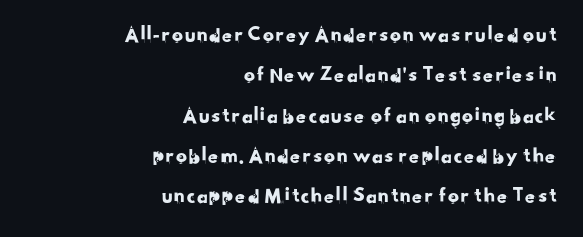
The string is rendered with underlining switched off. These lines are set flush right with a ragged left edge. The horizontal fit of the characters is conventional and even.
